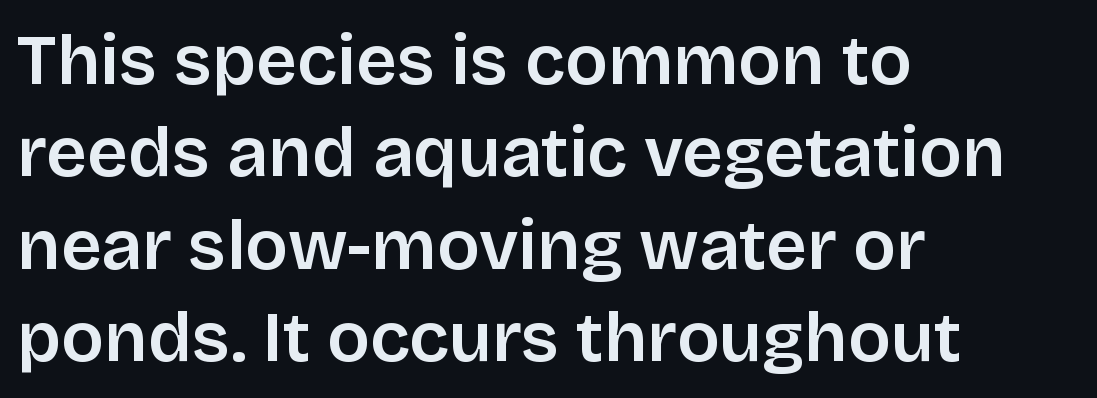
The image shows 71 px sans-serif type, upright; set left-aligned, normal line spacing (1.3x), normal letter spacing, not underlined; low stroke contrast and a large x-height.
